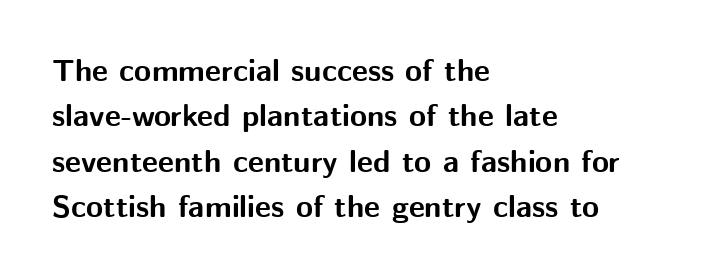
The image shows 31 px bold sans-serif type, upright; set left-aligned, normal line spacing (1.46x), normal letter spacing, not underlined; medium stroke contrast and a medium x-height.
